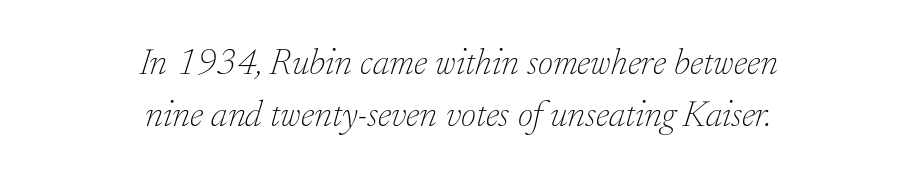
The image shows 37 px thin serif type, italic (leaning right); set centered, normal line spacing (1.4x), normal letter spacing, not underlined; low stroke contrast and a small x-height.
